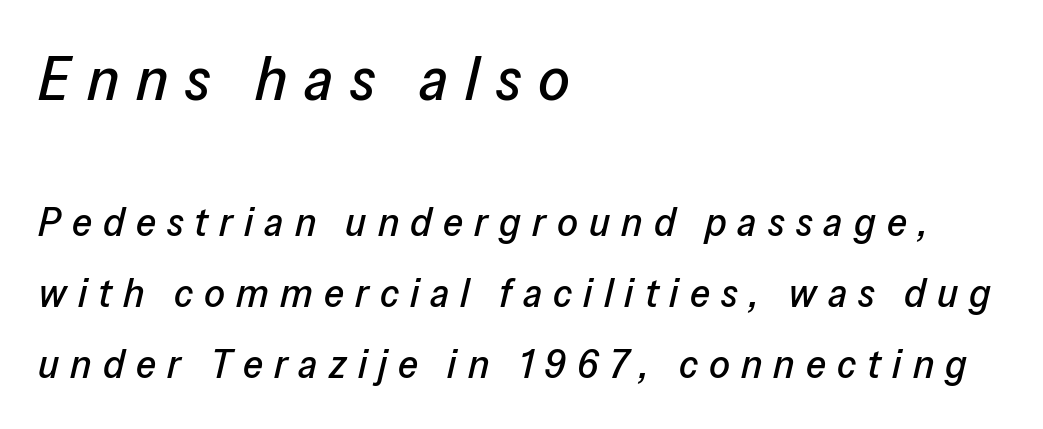
{"italic": "yes", "lean": "right", "slant_degrees": 13, "width": "normal", "stroke_contrast": "low", "x_height": "medium", "monospaced": "no", "underline": "no", "align": "left", "line_spacing_ratio": 1.73, "letter_spacing": "wide", "letter_spacing_em": 0.27, "larger_block": "first", "size_ratio": 1.51, "glyph_px": 62}
